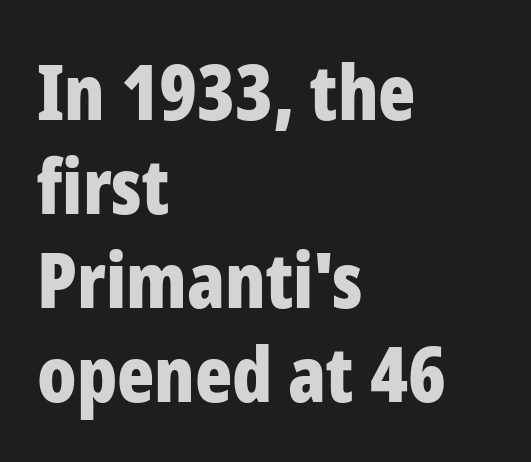
Q: Is the text bold? A: Yes.
Q: Is the text italic (slanted)? A: No, it is upright.
Q: Is the typeface a serif or a sans-serif typeface? A: Sans-serif.
Q: Is the text underlined? A: No.
Q: How is the paragraph aligned? A: Left-aligned.
Q: Is the spacing between letters normal or unusually wide? A: Normal.
Q: Width (condensed, normal, or wide)? A: Condensed.
Q: Stroke contrast? A: Low.
Q: x-height? A: Medium.
Q: Monospaced? A: No.
